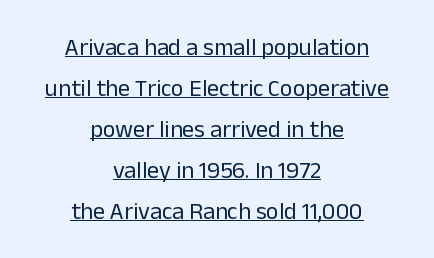
Q: Is the text bold? A: No.
Q: Is the text italic (slanted)? A: No, it is upright.
Q: Is the text underlined? A: Yes.
Q: How is the paragraph aligned? A: Centered.
Q: Is the spacing between letters normal or unusually wide? A: Normal.
